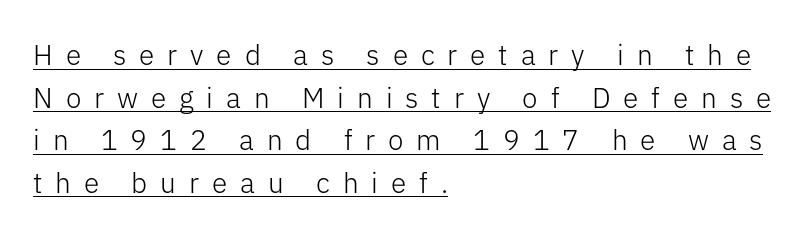
Q: Is the text bold? A: No.
Q: Is the text italic (slanted)? A: No, it is upright.
Q: Is the typeface a serif or a sans-serif typeface? A: Sans-serif.
Q: Is the text underlined? A: Yes.
Q: How is the paragraph aligned? A: Left-aligned.
Q: Is the spacing between letters normal or unusually wide? A: Unusually wide.
Q: Is the spacing between lines tight, normal or loose? A: Normal.
Q: Width (condensed, normal, or wide)? A: Normal.
Q: Stroke contrast? A: Low.
Q: x-height? A: Medium.
Q: Monospaced? A: No.
